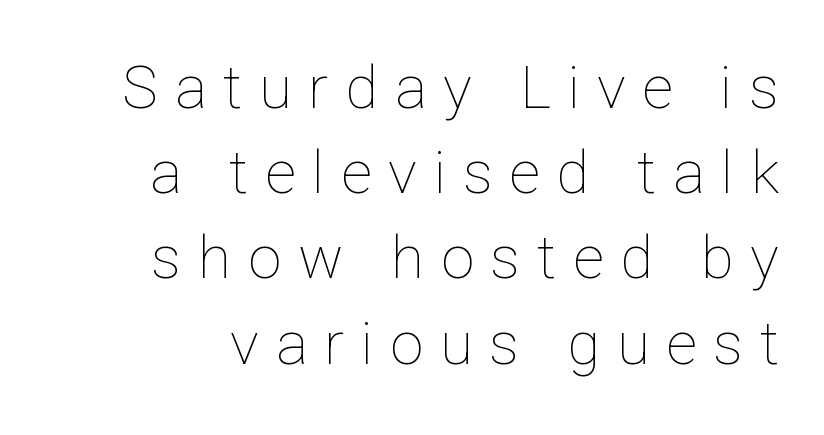
The string is rendered with underlining switched off. Tracking here is generous; glyphs stand well apart from one another. Stroke mass is kept to a normal reading level or below. Is there any slant? The stems are plumb.
